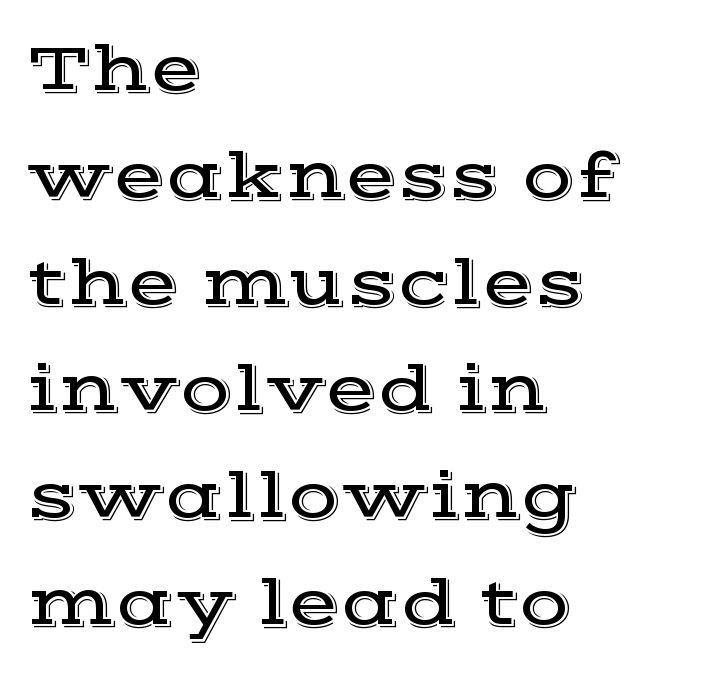
Q: Is the text italic (slanted)? A: No, it is upright.
Q: Is the typeface a serif or a sans-serif typeface? A: Serif.
Q: Is the text underlined? A: No.
Q: How is the paragraph aligned? A: Left-aligned.
Q: Is the spacing between letters normal or unusually wide? A: Normal.
Q: Is the spacing between lines tight, normal or loose? A: Normal.
Q: Width (condensed, normal, or wide)? A: Wide.
Q: x-height? A: Medium.
Q: Monospaced? A: No.
